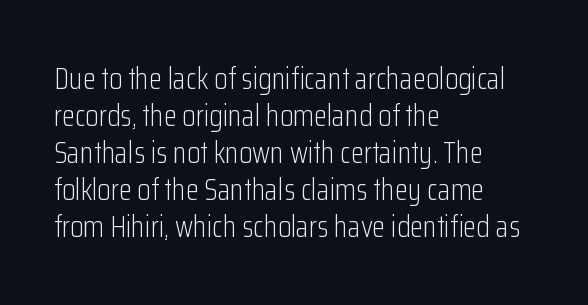
The image shows 30 px light, condensed sans-serif type, upright; set left-aligned, line spacing 1.23x, normal letter spacing, not underlined; low stroke contrast and a medium x-height.
